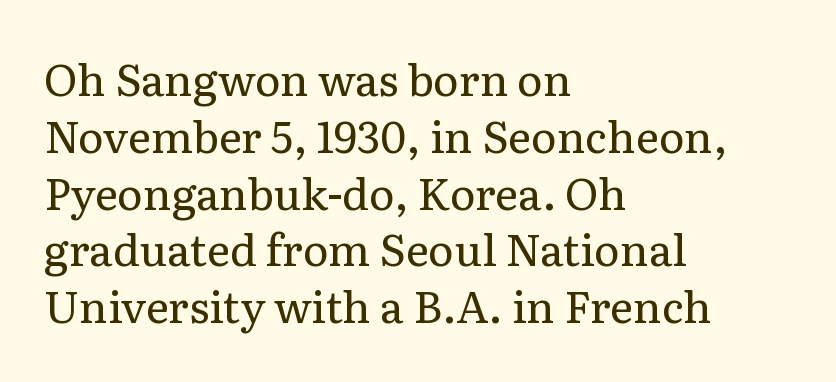
This sample has the flowing, uneven cadence of proportional lettering. This sample is left-justified, so line endings fall wherever the words run out. The face used here is seriffed, in the tradition of book romans. On a weight scale, this lands at 450 or below. Check under the words: just untouched page.
